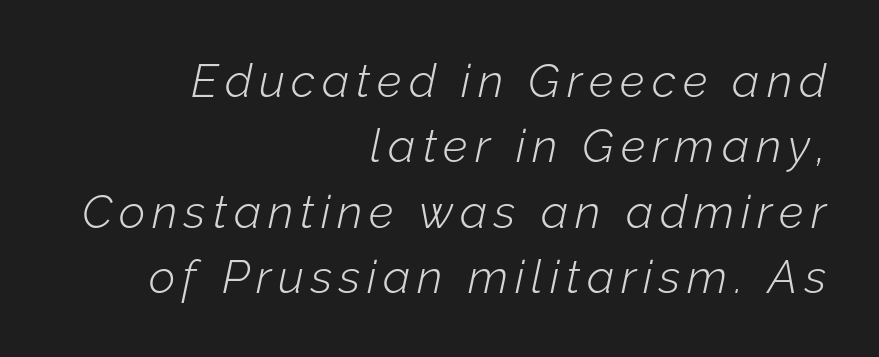
Q: Is the text bold? A: No.
Q: Is the text italic (slanted)? A: Yes, it leans right by about 12 degrees.
Q: Is the text underlined? A: No.
Q: How is the paragraph aligned? A: Right-aligned.
Q: Is the spacing between lines tight, normal or loose? A: Normal.
Q: Width (condensed, normal, or wide)? A: Normal.
Q: Stroke contrast? A: Low.
Q: x-height? A: Medium.
Q: Monospaced? A: No.
